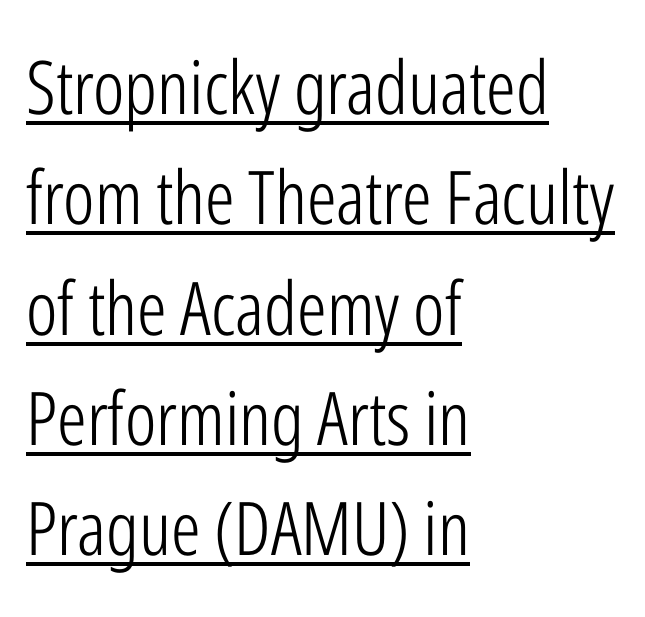
The image shows 74 px light, condensed sans-serif type, upright; set left-aligned, normal line spacing (1.49x), normal letter spacing, underlined; low stroke contrast and a medium x-height.
